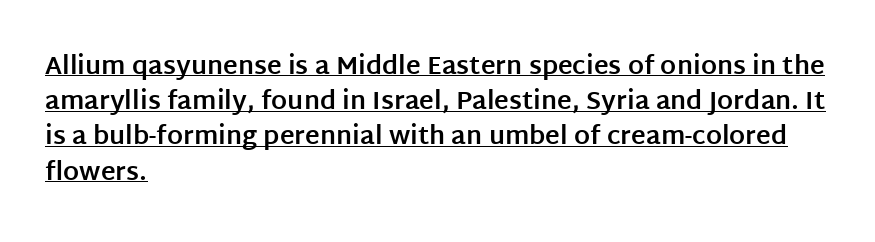
Q: Is the text bold? A: Yes.
Q: Is the text italic (slanted)? A: No, it is upright.
Q: Is the text underlined? A: Yes.
Q: How is the paragraph aligned? A: Left-aligned.
Q: Is the spacing between letters normal or unusually wide? A: Normal.
Q: Is the spacing between lines tight, normal or loose? A: Normal.
